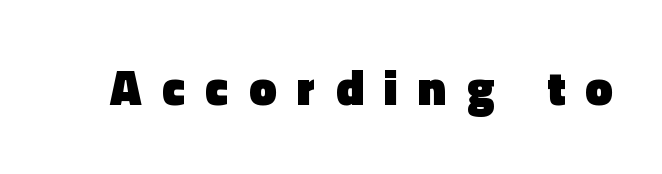
Q: Is the text bold? A: Yes.
Q: Is the text italic (slanted)? A: No, it is upright.
Q: Is the typeface a serif or a sans-serif typeface? A: Sans-serif.
Q: Is the text underlined? A: No.
Q: Is the spacing between letters normal or unusually wide? A: Unusually wide.
Q: Width (condensed, normal, or wide)? A: Normal.
Q: x-height? A: Medium.
Q: Monospaced? A: No.
